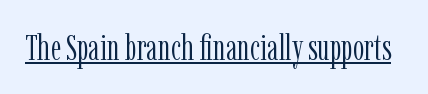
Q: Is the text bold? A: No.
Q: Is the text italic (slanted)? A: No, it is upright.
Q: Is the typeface a serif or a sans-serif typeface? A: Serif.
Q: Is the text underlined? A: Yes.
Q: Is the spacing between letters normal or unusually wide? A: Normal.
Q: Width (condensed, normal, or wide)? A: Condensed.
Q: Stroke contrast? A: Low.
Q: x-height? A: Medium.
Q: Monospaced? A: No.
